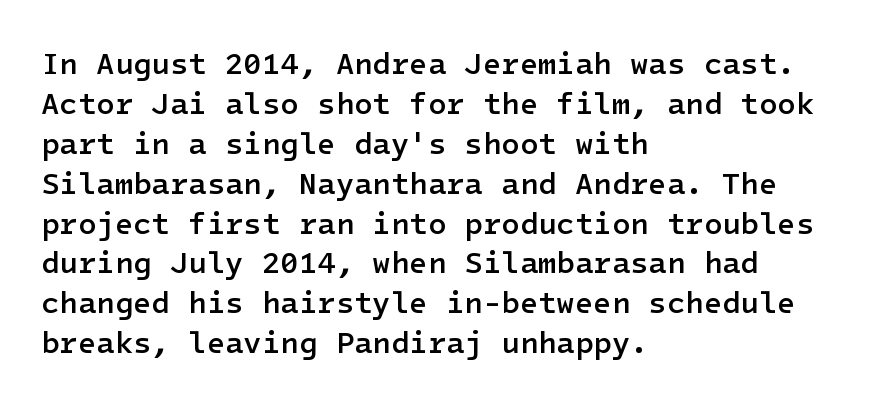
{"serif": "no", "italic": "no", "bold": "semi", "weight": "semibold", "width": "normal", "stroke_contrast": "low", "x_height": "medium", "underline": "no", "align": "left", "line_spacing": "normal", "line_spacing_ratio": 1.33, "letter_spacing": "normal", "letter_spacing_em": 0.0, "glyph_px": 30}
